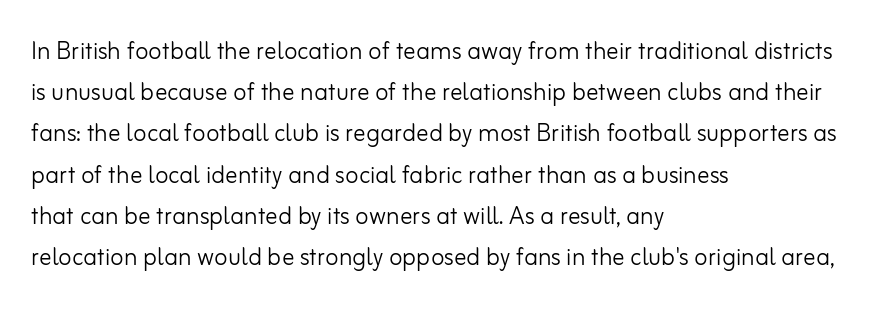
Compared with typical paragraphs, the rows here are spaced about the same. No heavy texture on the line: the type isn't bold. Every row of glyphs begins at an identical x-position on the left. These lines are rendered in a variable-pitch font. Posture: straight, roman, zero tilt. Examine the stroke ends and you'll find no serifs.
